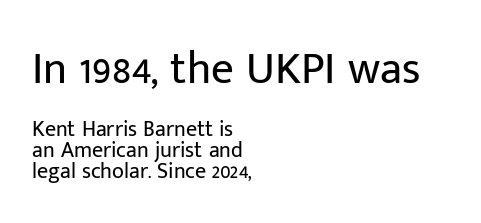
{"serif": "no", "italic": "no", "bold": "no", "weight": "regular", "width": "normal", "stroke_contrast": "low", "x_height": "medium", "monospaced": "no", "underline": "no", "align": "left", "line_spacing": "tight", "line_spacing_ratio": 0.96, "letter_spacing": "normal", "letter_spacing_em": 0.0, "larger_block": "first", "size_ratio": 2.05, "glyph_px": 45}
